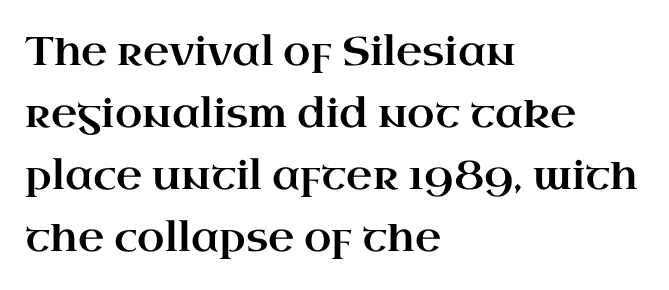
{"serif": "yes", "italic": "no", "width": "wide", "stroke_contrast": "high", "x_height": "small", "monospaced": "no", "underline": "no", "align": "left", "line_spacing": "normal", "line_spacing_ratio": 1.55, "letter_spacing": "normal", "letter_spacing_em": 0.0, "glyph_px": 40}
